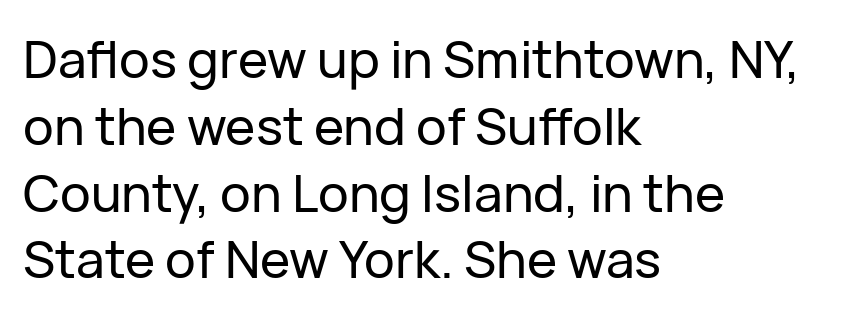
Rule under the text: the space is simply empty. The rendering uses natural spacing where letterforms have individual widths. These lines were composed using upright roman letters. Serifs: no, the terminals of the letterforms are clean. The lines sit at an ordinary, default distance from one another.
